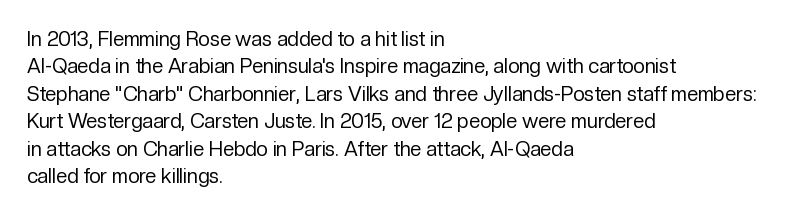
The image shows 20 px text type, upright; set left-aligned, normal line spacing (1.37x), normal letter spacing, not underlined.
